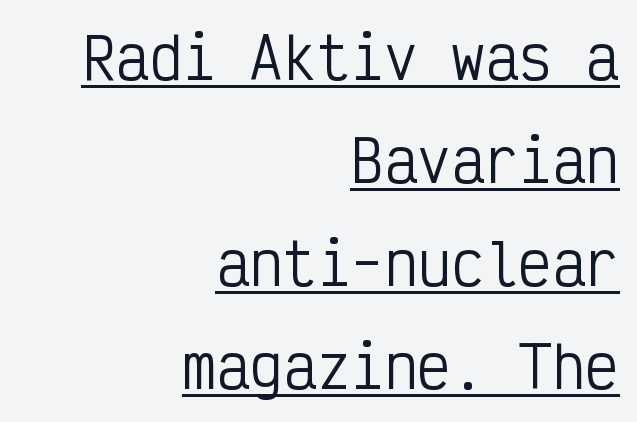
Q: Is the text bold? A: No.
Q: Is the text italic (slanted)? A: No, it is upright.
Q: Is the typeface a serif or a sans-serif typeface? A: Sans-serif.
Q: Is the text underlined? A: Yes.
Q: How is the paragraph aligned? A: Right-aligned.
Q: Is the spacing between letters normal or unusually wide? A: Normal.
Q: Width (condensed, normal, or wide)? A: Condensed.
Q: Stroke contrast? A: Low.
Q: x-height? A: Medium.
Q: Monospaced? A: Yes.
